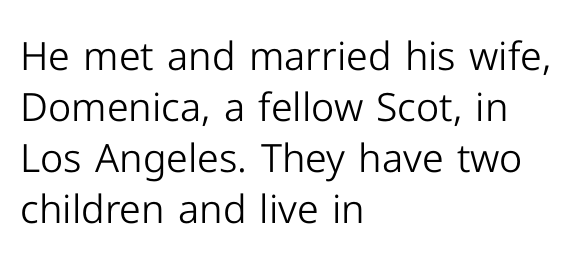
{"serif": "no", "italic": "no", "bold": "no", "weight": "light", "width": "normal", "stroke_contrast": "low", "x_height": "medium", "monospaced": "no", "underline": "no", "align": "left", "line_spacing": "normal", "line_spacing_ratio": 1.31, "letter_spacing": "normal", "letter_spacing_em": 0.0, "glyph_px": 39}
